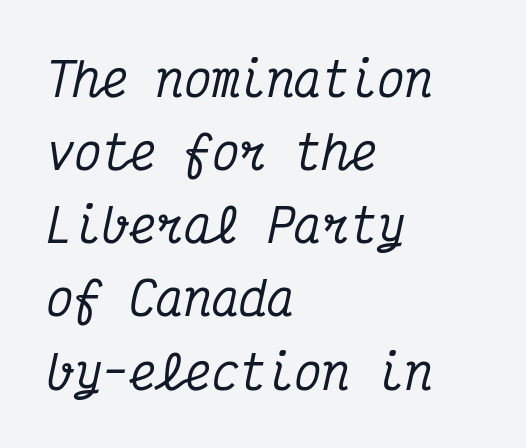
{"serif": "yes", "italic": "yes", "lean": "right", "slant_degrees": 12, "width": "condensed", "stroke_contrast": "medium", "x_height": "medium", "monospaced": "yes", "underline": "no", "align": "left", "line_spacing": "normal", "line_spacing_ratio": 1.59, "letter_spacing": "normal", "letter_spacing_em": 0.0, "glyph_px": 46}
